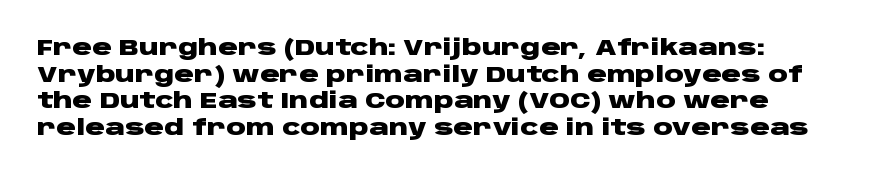
The image shows 22 px bold type, upright; set line spacing 1.21x, normal letter spacing, not underlined.
